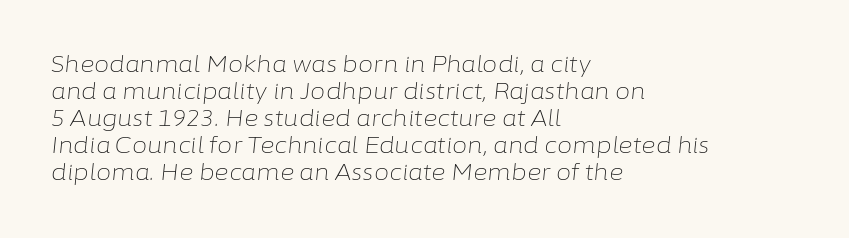
This sample uses an oblique cut, with every glyph tilted off the vertical. The strip under each line holds only bare page. Inter-character spacing is left at the font's built-in metrics. Compared with a typical body face, this is equally light or lighter still. The rendering anchors every line to the left-hand side.
